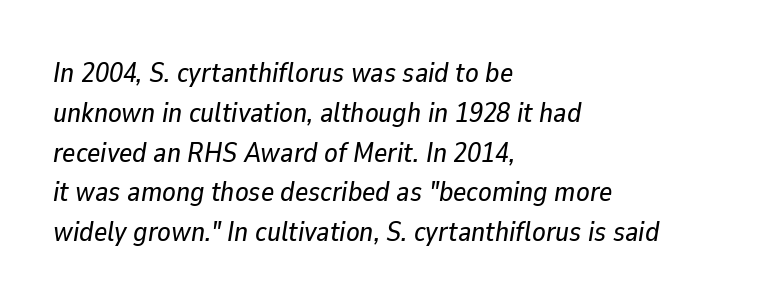
{"italic": "yes", "lean": "right", "slant_degrees": 9, "width": "normal", "stroke_contrast": "low", "x_height": "medium", "monospaced": "no", "underline": "no", "align": "left", "line_spacing": "normal", "line_spacing_ratio": 1.42, "letter_spacing": "normal", "letter_spacing_em": 0.0, "glyph_px": 28}
